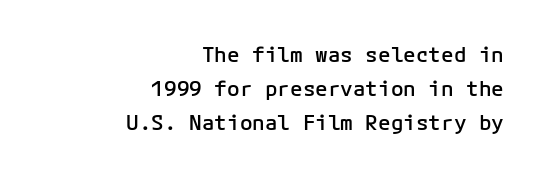
The image shows 21 px text type, upright; set right-aligned, normal line spacing (1.61x), normal letter spacing, not underlined.
